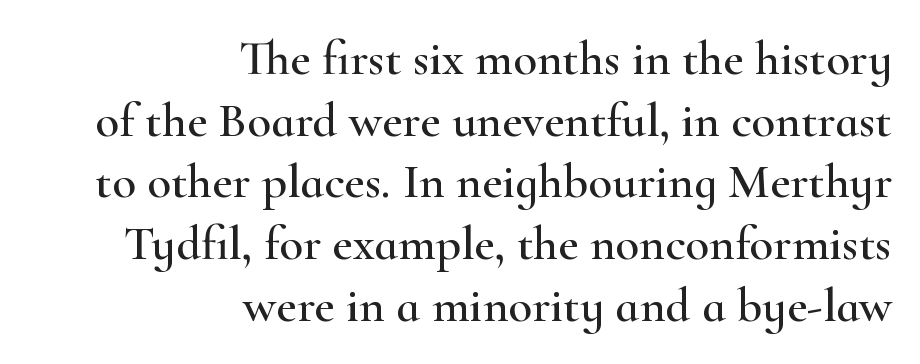
{"serif": "yes", "italic": "no", "width": "wide", "stroke_contrast": "high", "x_height": "small", "monospaced": "no", "underline": "no", "align": "right", "line_spacing": "normal", "line_spacing_ratio": 1.26, "letter_spacing": "normal", "letter_spacing_em": 0.0, "glyph_px": 49}
